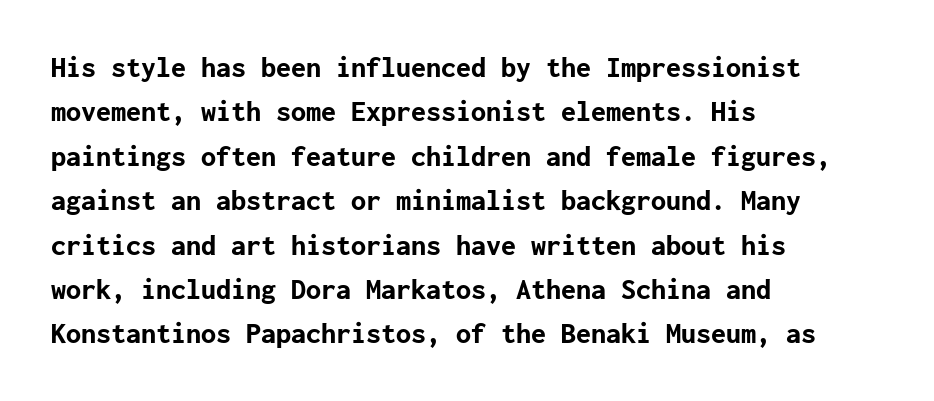
{"serif": "no", "italic": "no", "bold": "yes", "weight": "bold", "width": "normal", "stroke_contrast": "low", "x_height": "medium", "underline": "no", "align": "left", "line_spacing": "normal", "line_spacing_ratio": 1.48, "letter_spacing": "normal", "letter_spacing_em": 0.0, "glyph_px": 30}
